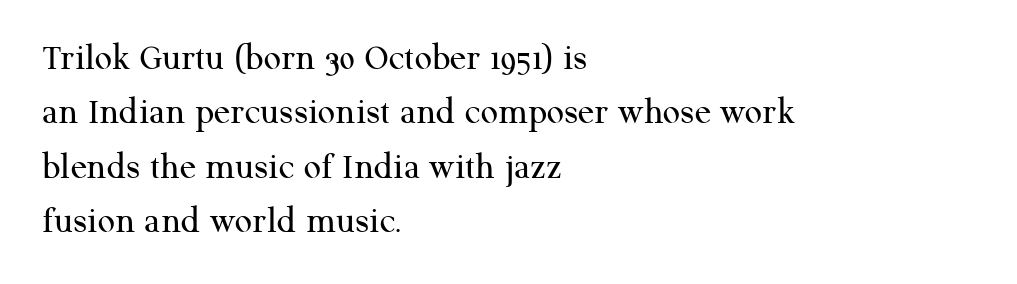
The image shows 38 px regular-weight serif type, upright; set left-aligned, normal line spacing (1.43x), normal letter spacing, not underlined; medium stroke contrast and a medium x-height.
